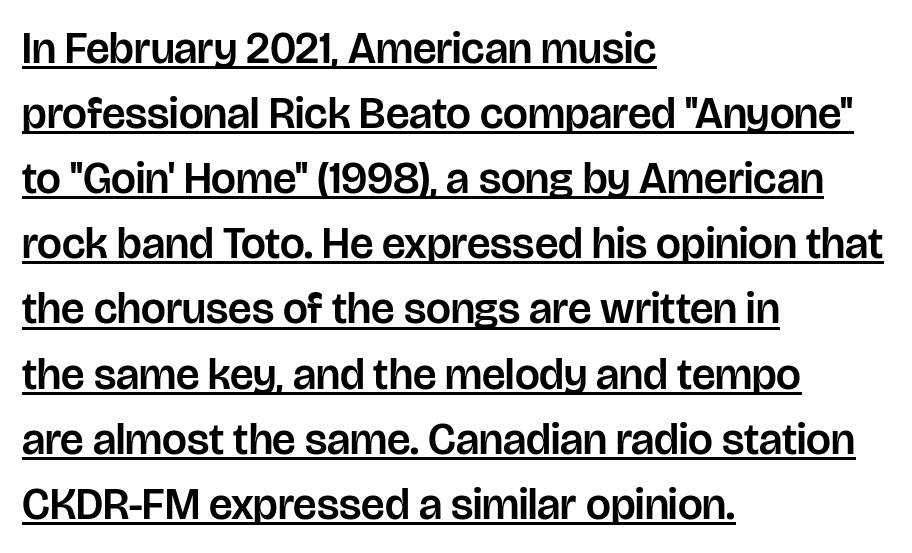
The image shows 44 px sans-serif type, upright; set left-aligned, normal line spacing (1.48x), normal letter spacing, underlined; low stroke contrast and a large x-height.
